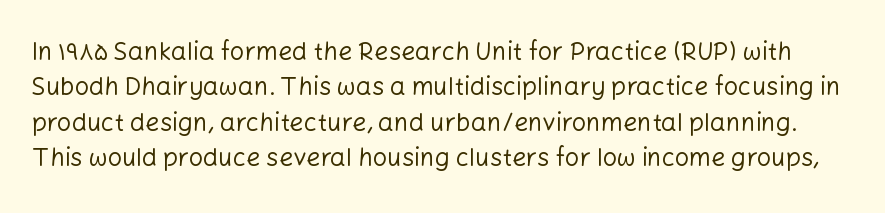
The line texture is even and compact thanks to regular tracking. Plain, unruled lines of type. The rendering uses a moderate line-height, typical for paragraphs. You can tell it's not italic because the verticals are truly vertical. The face looks like a standard text weight, possibly lighter.
